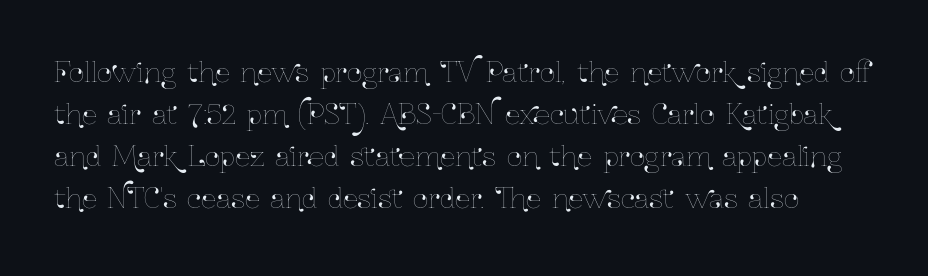
Q: Is the text italic (slanted)? A: No, it is upright.
Q: Is the text underlined? A: No.
Q: Is the spacing between letters normal or unusually wide? A: Normal.
Q: Is the spacing between lines tight, normal or loose? A: Normal.
